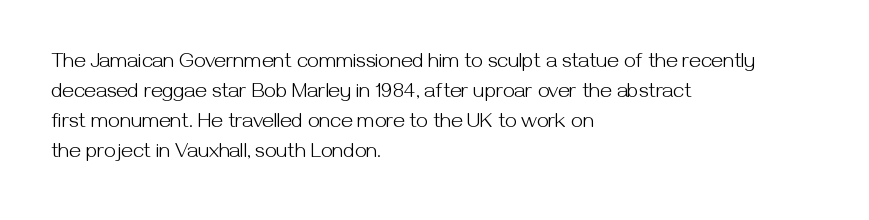
Compared with typical body copy, the letter spacing here is the same. The text block is weighted toward the left margin, trailing off unevenly rightward. The foot of each line stays bare and open. Evenly set lines give the paragraph a standard silhouette. Stroke thickness stays within the range of a standard reading face or lighter.
